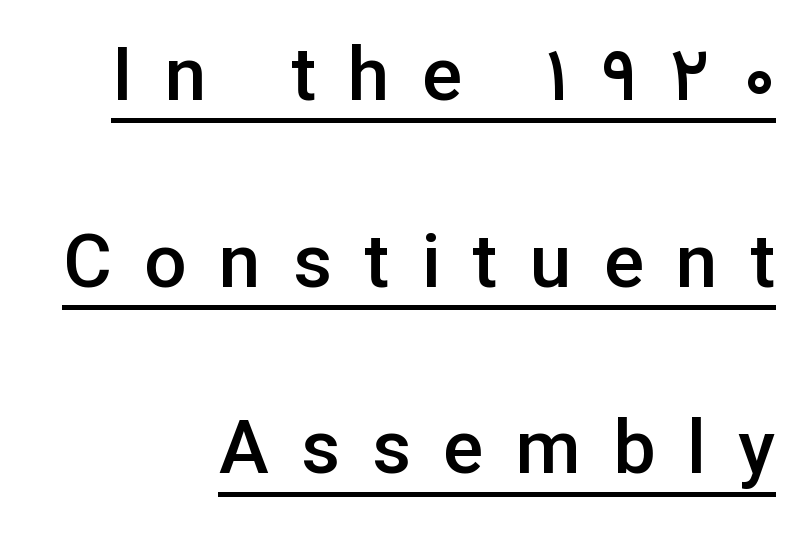
Q: Is the text bold? A: Semi-bold.
Q: Is the text italic (slanted)? A: No, it is upright.
Q: Is the typeface a serif or a sans-serif typeface? A: Sans-serif.
Q: Is the text underlined? A: Yes.
Q: How is the paragraph aligned? A: Right-aligned.
Q: Is the spacing between letters normal or unusually wide? A: Unusually wide.
Q: Is the spacing between lines tight, normal or loose? A: Loose.
Q: Width (condensed, normal, or wide)? A: Normal.
Q: Stroke contrast? A: Low.
Q: x-height? A: Medium.
Q: Monospaced? A: No.
